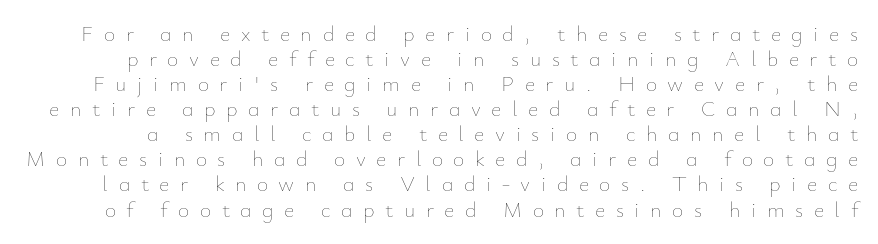
The image shows 22 px text type, upright; set tight line spacing (1.14x), unusually wide letter spacing (+0.48 em), not underlined.
